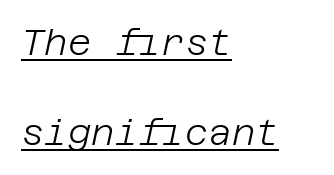
Q: Is the text bold? A: No.
Q: Is the text italic (slanted)? A: Yes, it leans right by about 12 degrees.
Q: Is the text underlined? A: Yes.
Q: How is the paragraph aligned? A: Left-aligned.
Q: Is the spacing between letters normal or unusually wide? A: Normal.
Q: Is the spacing between lines tight, normal or loose? A: Loose.
Q: Width (condensed, normal, or wide)? A: Normal.
Q: Stroke contrast? A: Low.
Q: x-height? A: Large.
